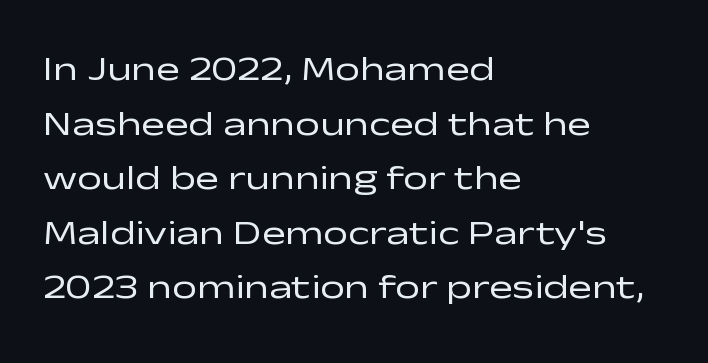
Character widths vary here, with narrow letters taking less room than wide ones. The strokes are not fattened; the text isn't bold. Is there much room between lines? A standard amount, neither cramped nor airy. Any mark beneath the type? The region is blank.
